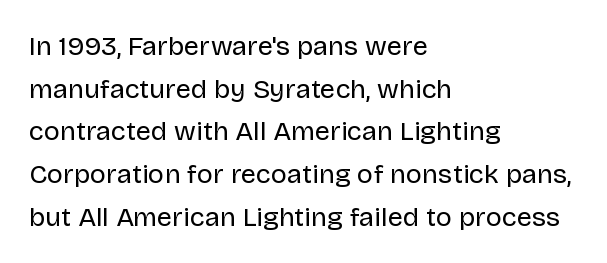
The ragged edge is on the right, which tells us the setting is flush left. Vertical strokes here are truly vertical. Heaviness? Minimal to ordinary, like unemphasized prose. Lines of text with bare space underneath.
